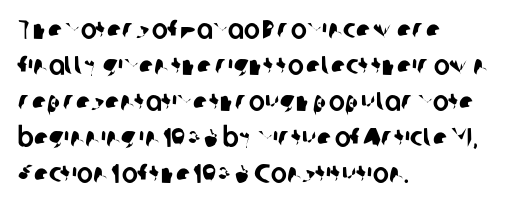
Q: Is the text underlined? A: No.
Q: How is the paragraph aligned? A: Left-aligned.
Q: Is the spacing between letters normal or unusually wide? A: Normal.
Q: Is the spacing between lines tight, normal or loose? A: Normal.
